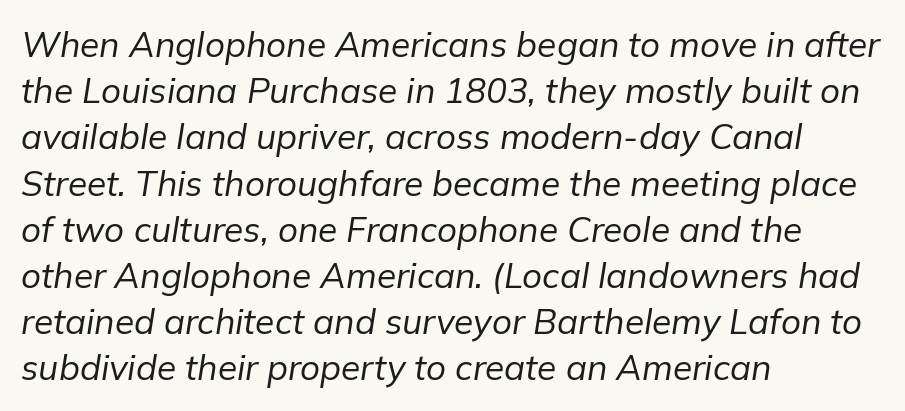
Q: Is the text bold? A: No.
Q: Is the text italic (slanted)? A: Yes, it leans right by about 9 degrees.
Q: Is the text underlined? A: No.
Q: How is the paragraph aligned? A: Left-aligned.
Q: Is the spacing between letters normal or unusually wide? A: Normal.
Q: Is the spacing between lines tight, normal or loose? A: Normal.
Q: Width (condensed, normal, or wide)? A: Normal.
Q: Stroke contrast? A: Low.
Q: x-height? A: Medium.
Q: Monospaced? A: No.
